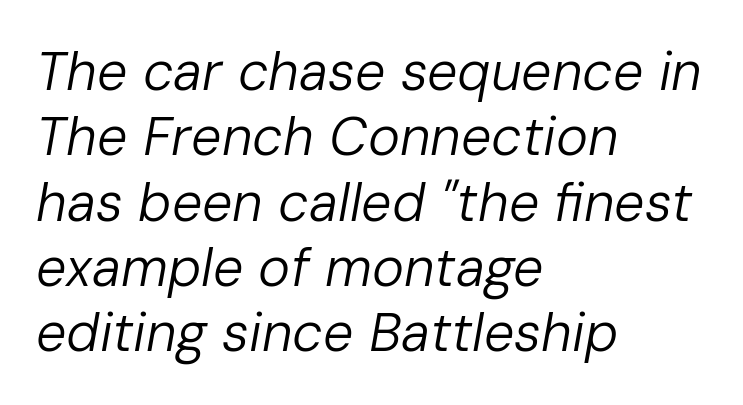
One-word summary of the alignment: left. Is this a fixed-width face? No — the glyphs have proportional, varying widths. A light-to-regular cut is what we see here. The string is rendered with underlining switched off.
